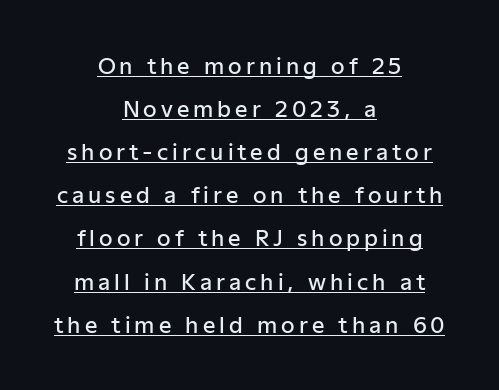
Q: Is the text bold? A: Semi-bold.
Q: Is the text italic (slanted)? A: No, it is upright.
Q: Is the text underlined? A: Yes.
Q: How is the paragraph aligned? A: Centered.
Q: Is the spacing between lines tight, normal or loose? A: Loose.
